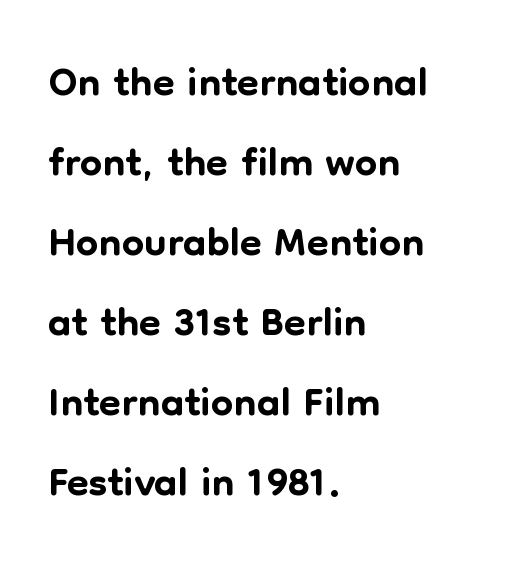
Leading matches the norm, producing a regular column. The axis of the letterforms is exactly vertical. Letter spacing: default. Nobody drew a line under any word here. Layout note: lines flush left.
